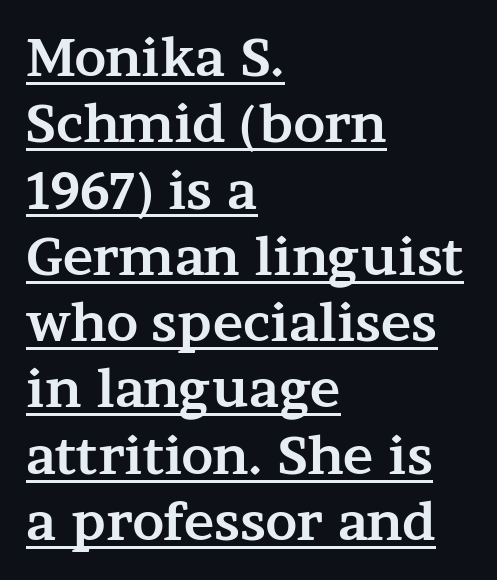
{"serif": "yes", "italic": "no", "bold": "yes", "weight": "bold", "width": "wide", "stroke_contrast": "medium", "x_height": "medium", "monospaced": "no", "underline": "yes", "align": "left", "line_spacing": "normal", "line_spacing_ratio": 1.3, "letter_spacing": "normal", "letter_spacing_em": 0.0, "glyph_px": 51}
